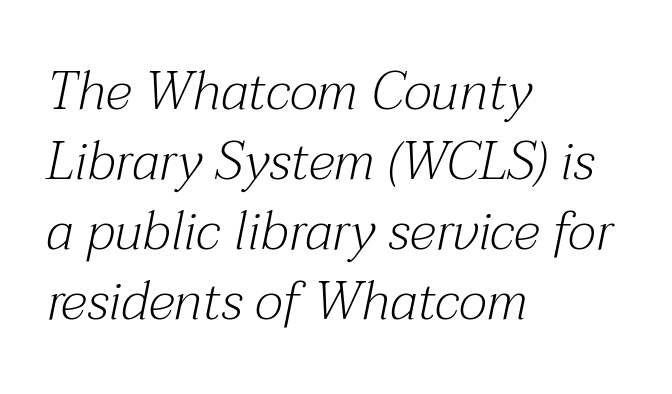
{"serif": "yes", "italic": "yes", "lean": "right", "slant_degrees": 12, "bold": "no", "weight": "light", "width": "normal", "stroke_contrast": "medium", "x_height": "medium", "monospaced": "no", "underline": "no", "align": "left", "line_spacing": "normal", "line_spacing_ratio": 1.32, "letter_spacing": "normal", "letter_spacing_em": 0.0, "glyph_px": 53}
